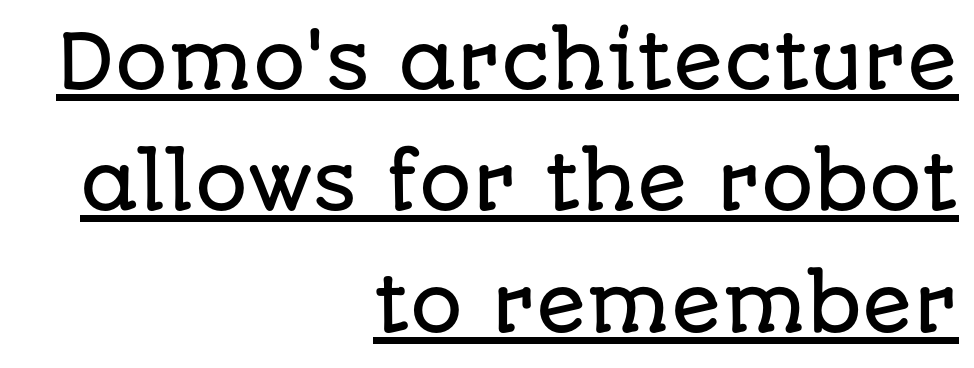
The image shows 74 px sans-serif type, upright; set right-aligned, normal line spacing (1.64x), normal letter spacing, underlined; low stroke contrast and a large x-height.
